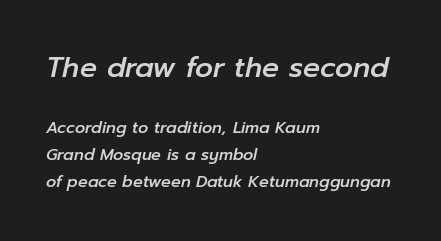
Spacing between characters is what you'd get straight out of the box. Note the varied advance widths — an 'i' is clearly narrower than an 'm'. Notice how the passage keeps a crisp vertical edge on the left only. Normally led — the rows are evenly, conventionally spaced. Has an underline been added? It has not. The letters in the upper block stand taller than those in the block below.
